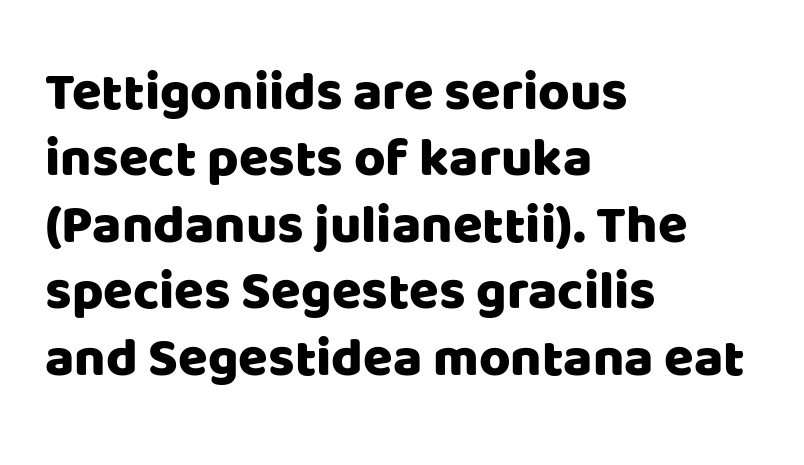
{"serif": "no", "italic": "no", "width": "normal", "stroke_contrast": "low", "x_height": "large", "monospaced": "no", "underline": "no", "align": "left", "line_spacing_ratio": 1.23, "letter_spacing": "normal", "letter_spacing_em": 0.0, "glyph_px": 54}
